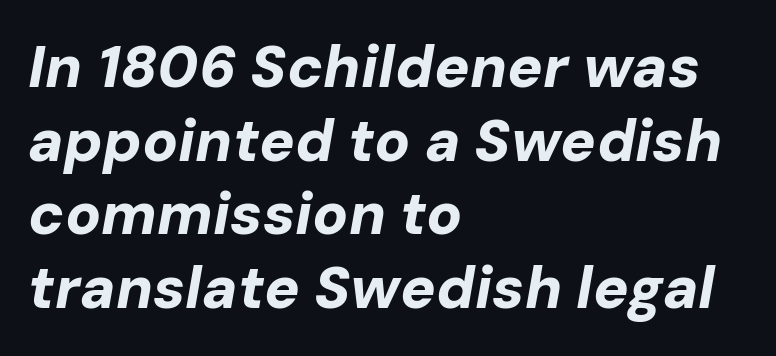
The image shows 59 px bold type, italic (leaning right); set left-aligned, normal line spacing (1.25x), normal letter spacing, not underlined; low stroke contrast and a medium x-height.
